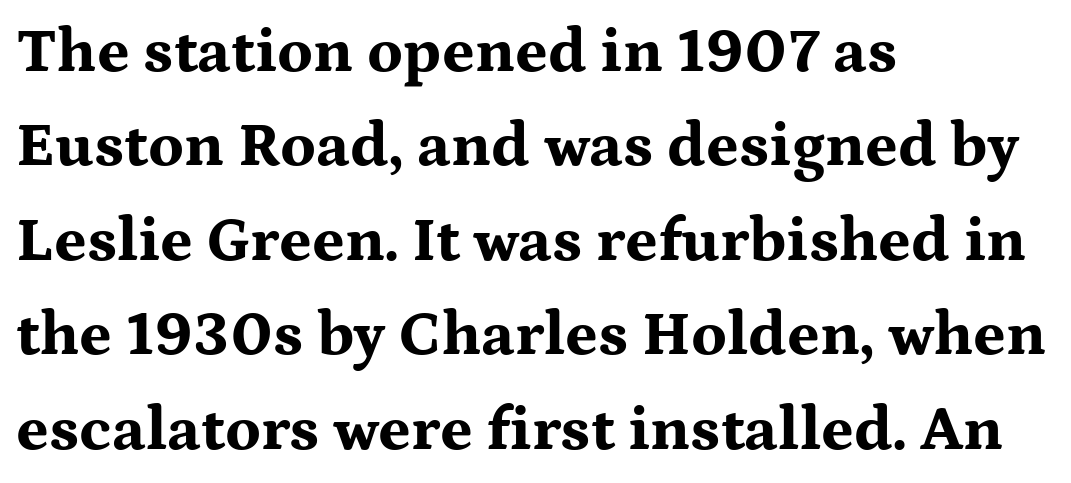
The image shows 63 px bold, wide serif type, upright; set left-aligned, normal line spacing (1.5x), normal letter spacing, not underlined; medium stroke contrast and a medium x-height.
